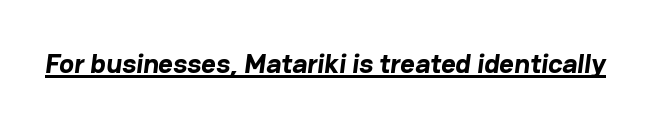
{"serif": "no", "bold": "yes", "weight": "bold", "width": "normal", "stroke_contrast": "low", "x_height": "medium", "monospaced": "no", "underline": "yes", "letter_spacing": "normal", "letter_spacing_em": 0.0, "glyph_px": 28}
